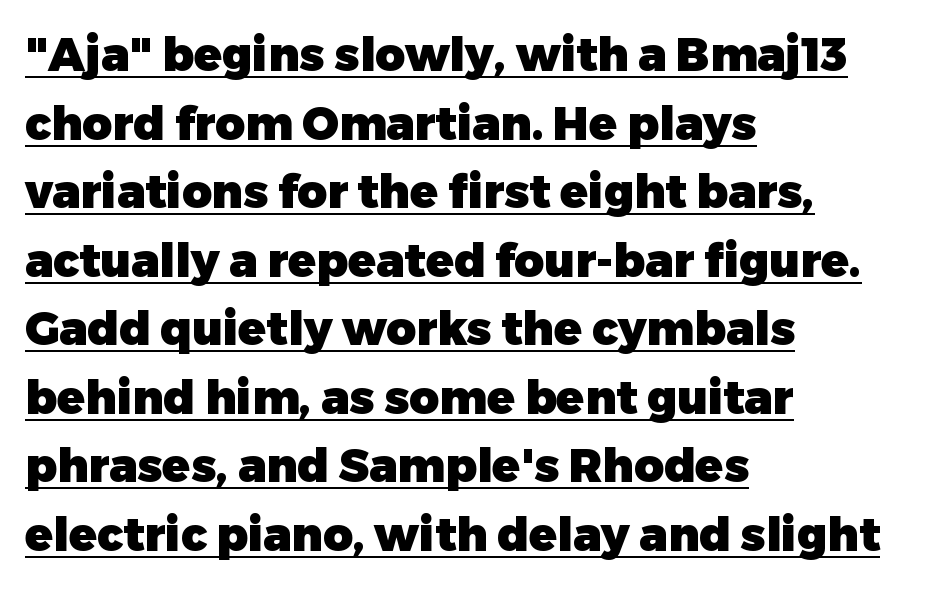
The rendering anchors every line to the left-hand side. Does the lettering tilt? It doesn't — this is upright. The passage shown is emphatically bold. A typesetter would call this proportional, since set widths differ per character.
